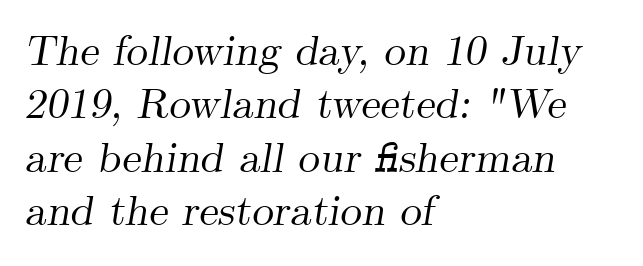
Q: Is the text italic (slanted)? A: Yes, it leans right by about 9 degrees.
Q: Is the typeface a serif or a sans-serif typeface? A: Serif.
Q: Is the text underlined? A: No.
Q: How is the paragraph aligned? A: Left-aligned.
Q: Is the spacing between letters normal or unusually wide? A: Normal.
Q: Width (condensed, normal, or wide)? A: Normal.
Q: Stroke contrast? A: Medium.
Q: x-height? A: Small.
Q: Monospaced? A: No.
